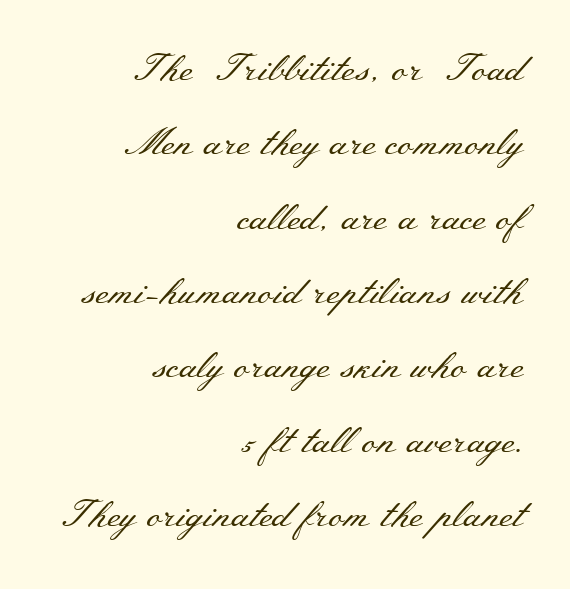
The image shows 37 px regular-weight, wide serif type; set right-aligned, loose line spacing (2.01x), normal letter spacing, not underlined; medium stroke contrast and a small x-height.
